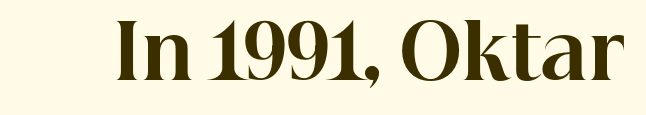
The image shows 75 px bold serif type, upright; set normal letter spacing, not underlined; high stroke contrast and a medium x-height.
